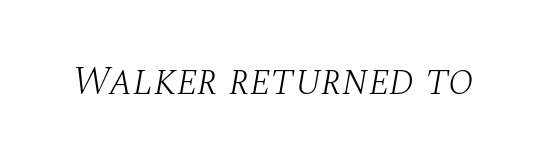
The face used here has a pronounced slope to its letters. Nothing heavy about these letters — not bold at all. Nobody touched the tracking dial on this one. The passage shown is typed in a proportional face where columns would drift. The words here are not underlined.
